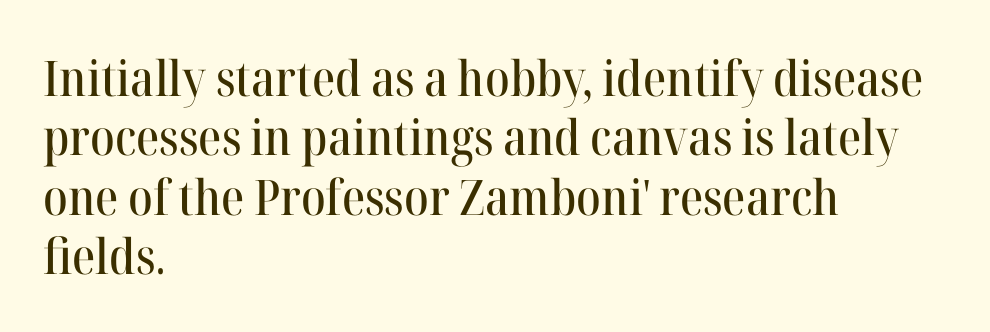
The image shows 49 px serif type, upright; set left-aligned, line spacing 1.21x, normal letter spacing, not underlined; high stroke contrast and a medium x-height.
